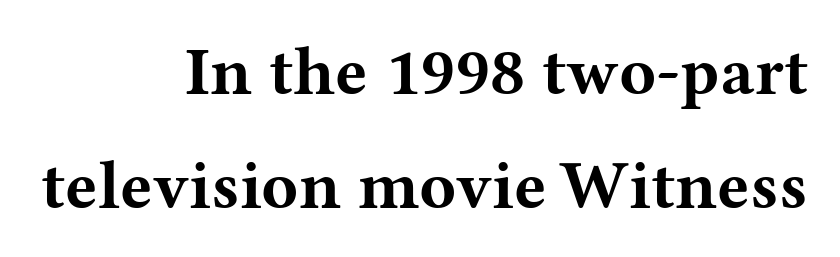
The type is set solid horizontally, with unmodified tracking. Each new line begins a customary step beneath the previous one. Underlining? Definitely not there. Proportional: the letters do not fall into vertical columns. The passage shown is typeset with a serif family.
